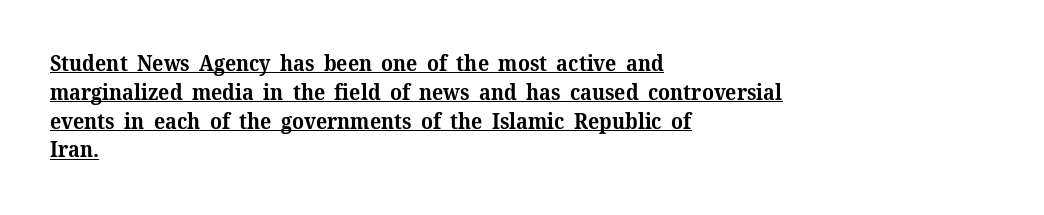
Q: Is the text bold? A: Yes.
Q: Is the text italic (slanted)? A: No, it is upright.
Q: Is the text underlined? A: Yes.
Q: How is the paragraph aligned? A: Left-aligned.
Q: Is the spacing between letters normal or unusually wide? A: Normal.
Q: Is the spacing between lines tight, normal or loose? A: Normal.
